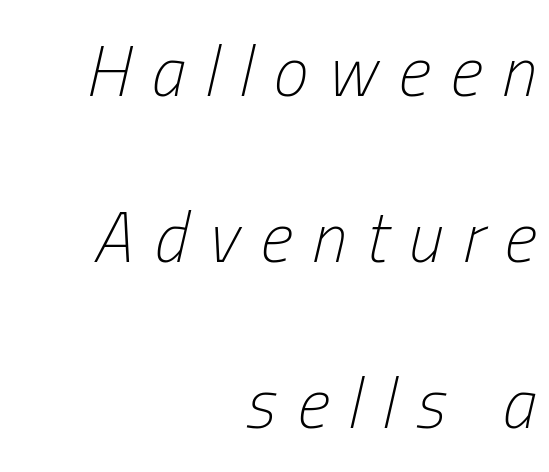
Designer's note — italics engaged. The weight tops out at a normal text grade. The glyphs are unaccompanied by any horizontal stroke below them. The space between consecutive lines is lavish. The face used here is proportionally spaced, like ordinary book or web type. Compared with typical body copy, the letter spacing here is much looser.
